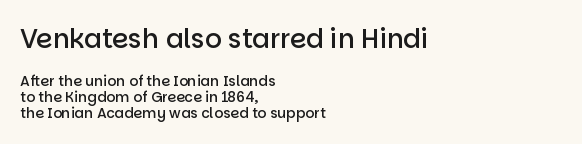
{"italic": "no", "bold": "semi", "underline": "no", "align": "left", "line_spacing_ratio": 1.16, "letter_spacing": "normal", "letter_spacing_em": 0.0, "larger_block": "first", "size_ratio": 1.86, "glyph_px": 26}
